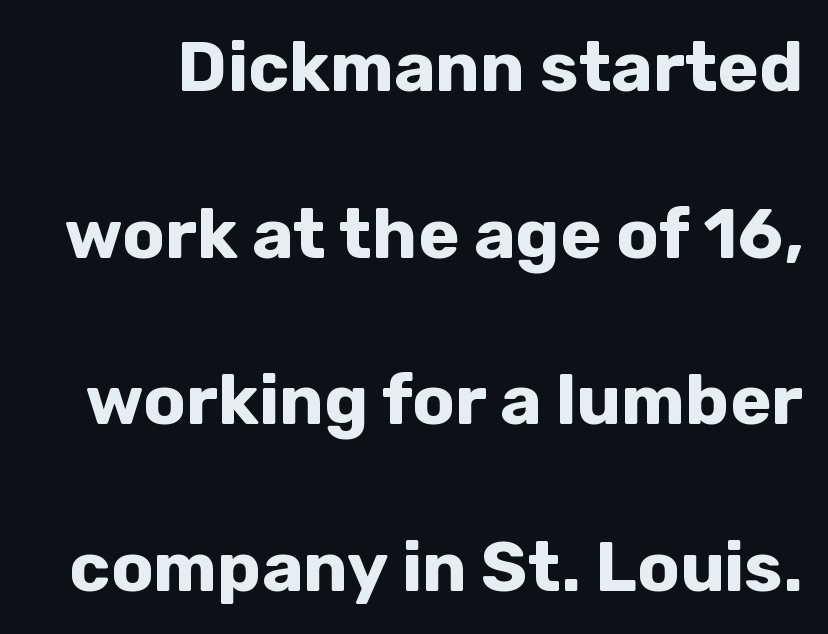
{"serif": "no", "italic": "no", "bold": "yes", "weight": "bold", "width": "normal", "stroke_contrast": "low", "x_height": "medium", "monospaced": "no", "underline": "no", "line_spacing": "loose", "line_spacing_ratio": 2.38, "letter_spacing": "normal", "letter_spacing_em": 0.0, "glyph_px": 70}
